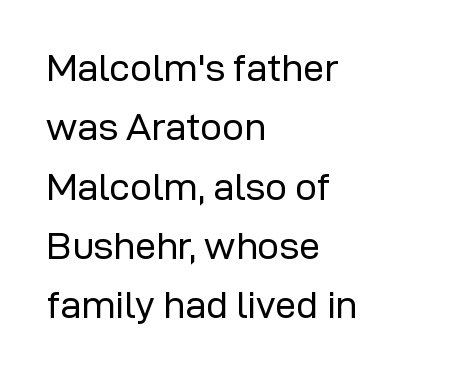
The image shows 38 px regular-weight sans-serif type, upright; set left-aligned, normal line spacing (1.56x), normal letter spacing, not underlined; low stroke contrast and a medium x-height.
